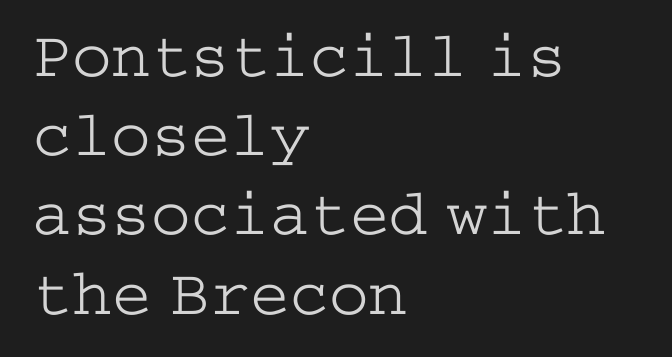
{"serif": "yes", "italic": "no", "bold": "no", "weight": "light", "width": "wide", "stroke_contrast": "low", "x_height": "medium", "underline": "no", "align": "left", "line_spacing_ratio": 1.2, "letter_spacing": "normal", "letter_spacing_em": 0.0, "glyph_px": 66}
